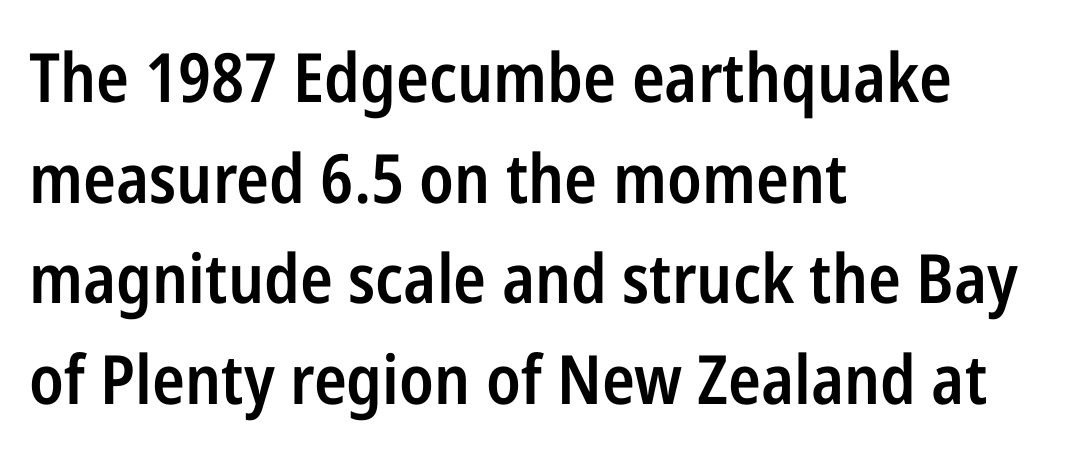
Only glyphs here, with clear space below each row. The glyphs have the mass of a demibold cut, below bold. In terms of posture, this sample is upright. The line-height multiplier appears to be the usual default.
